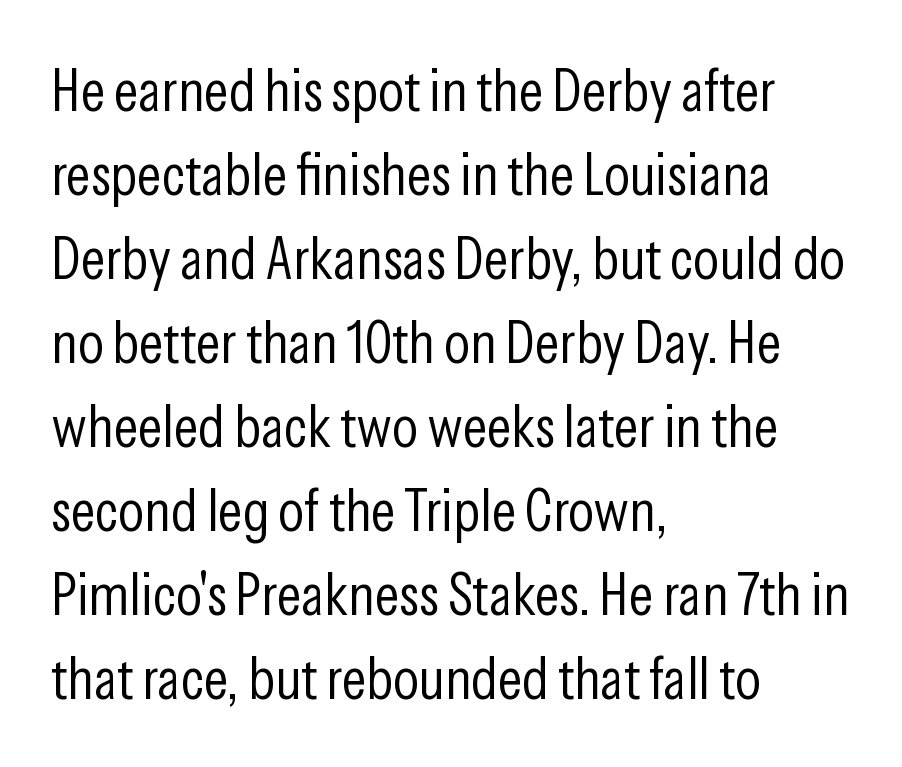
{"serif": "no", "italic": "no", "bold": "no", "weight": "light", "width": "condensed", "stroke_contrast": "low", "x_height": "medium", "monospaced": "no", "underline": "no", "align": "left", "line_spacing": "normal", "line_spacing_ratio": 1.4, "letter_spacing": "normal", "letter_spacing_em": 0.0, "glyph_px": 60}
